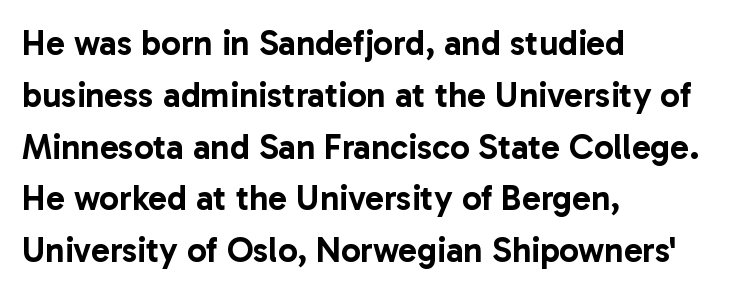
Each letter keeps its own natural width here, so spacing adapts to shape. Each word holds together tightly as a unit, with standard inter-letter gaps. Honestly, the row spacing looks completely unremarkable. Rule under the text: the space is simply empty.
